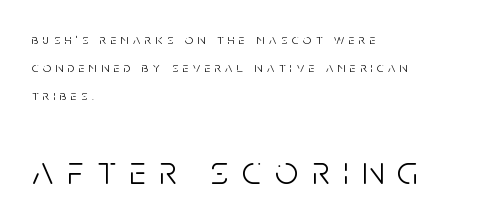
{"serif": "no", "italic": "no", "bold": "no", "weight": "light", "width": "condensed", "stroke_contrast": "low", "x_height": "large", "monospaced": "no", "underline": "no", "align": "left", "line_spacing": "loose", "line_spacing_ratio": 2.01, "letter_spacing": "wide", "letter_spacing_em": 0.33, "larger_block": "second", "size_ratio": 2.93, "glyph_px": 41}
